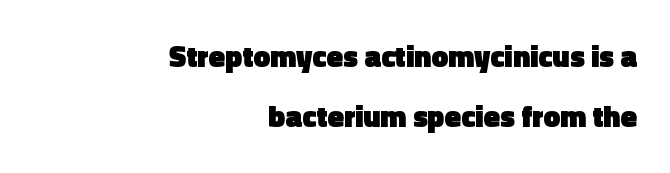
Q: Is the text bold? A: Yes.
Q: Is the text italic (slanted)? A: No, it is upright.
Q: Is the typeface a serif or a sans-serif typeface? A: Sans-serif.
Q: Is the text underlined? A: No.
Q: How is the paragraph aligned? A: Right-aligned.
Q: Is the spacing between letters normal or unusually wide? A: Normal.
Q: Is the spacing between lines tight, normal or loose? A: Loose.
Q: Width (condensed, normal, or wide)? A: Normal.
Q: x-height? A: Medium.
Q: Monospaced? A: No.
